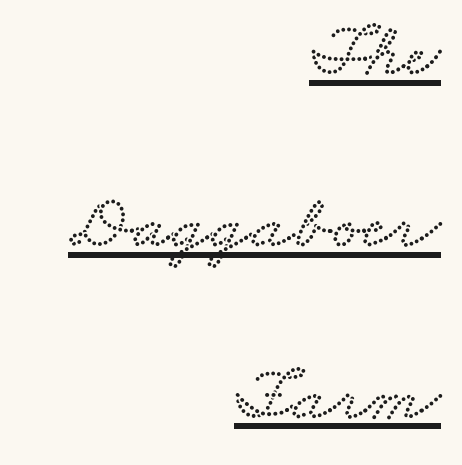
The block of text is sparse from top to bottom, with ample space between rows. Looks like someone drew a line under every word here. Varying glyph widths throughout — classic text-font behaviour. Honestly, the letter spacing is just normal — you wouldn't notice it.
